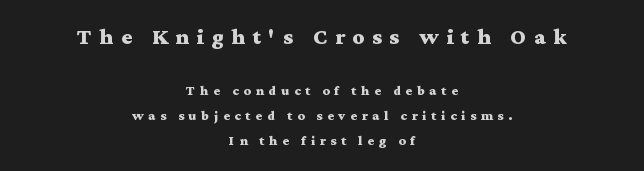
The image shows 23 px bold type, upright; set centered, line spacing 1.79x, unusually wide letter spacing (+0.33 em), not underlined; the first (top) block is 1.64x larger.
